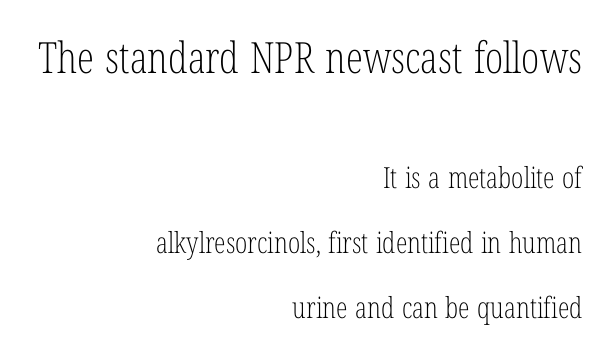
Q: Is the text bold? A: No.
Q: Is the text italic (slanted)? A: No, it is upright.
Q: Is the typeface a serif or a sans-serif typeface? A: Serif.
Q: Is the text underlined? A: No.
Q: How is the paragraph aligned? A: Right-aligned.
Q: Is the spacing between letters normal or unusually wide? A: Normal.
Q: Is the spacing between lines tight, normal or loose? A: Loose.
Q: Which block of text is set in a larger size, the first (top) or the second (bottom)? A: The first (top) one.
Q: Width (condensed, normal, or wide)? A: Condensed.
Q: Stroke contrast? A: Low.
Q: x-height? A: Medium.
Q: Monospaced? A: No.
